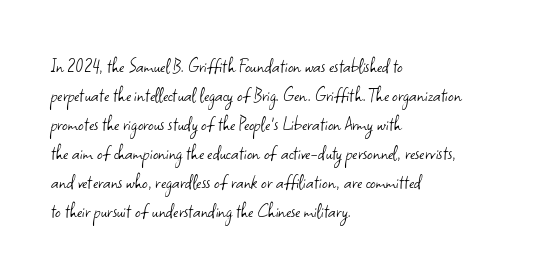
{"bold": "no", "underline": "no", "align": "left", "line_spacing": "normal", "line_spacing_ratio": 1.32, "letter_spacing": "normal", "letter_spacing_em": 0.0, "glyph_px": 22}
